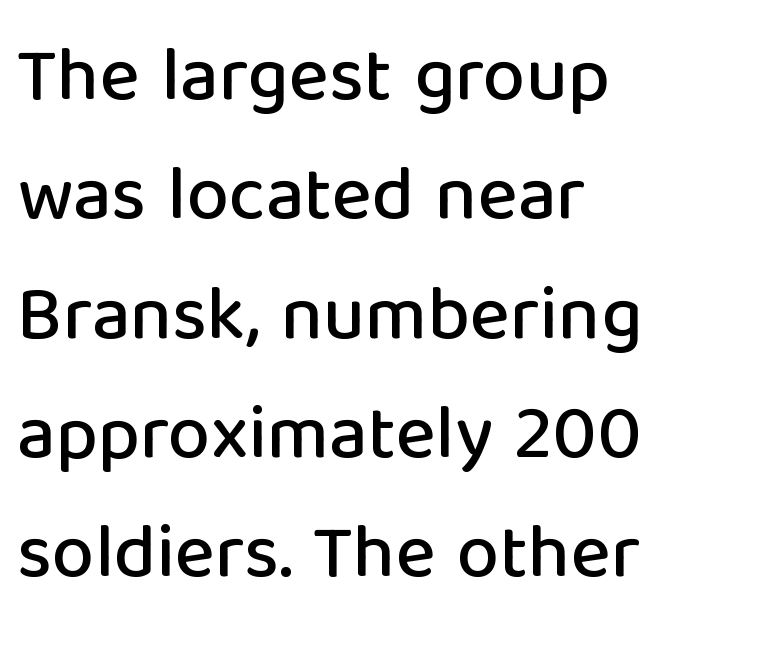
Each letter's strokes conclude bluntly, with no projecting serifs. Plain, unruled lines of type. These lines are set flush left with a ragged right edge. Each letter keeps its own natural width here, so spacing adapts to shape. It's the straight-up-and-down kind of type.
